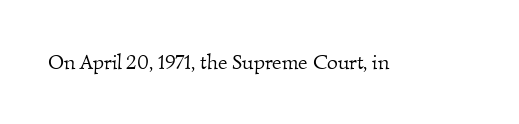
The image shows 21 px text type; set normal letter spacing, not underlined.
